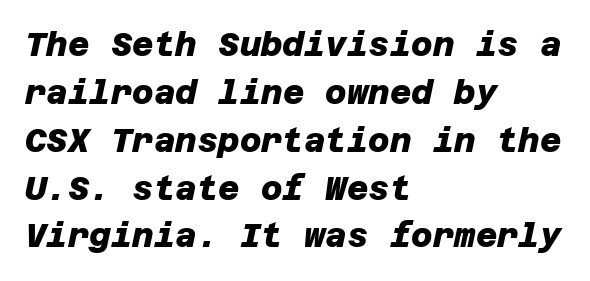
The passage shown is emphatically bold. Layout note: lines flush left. Horizontal bands of white between lines are of average thickness. Beneath every word, the page is bare. Words appear dense and cohesive because spacing is normal. This sample uses a sans-serif face.
